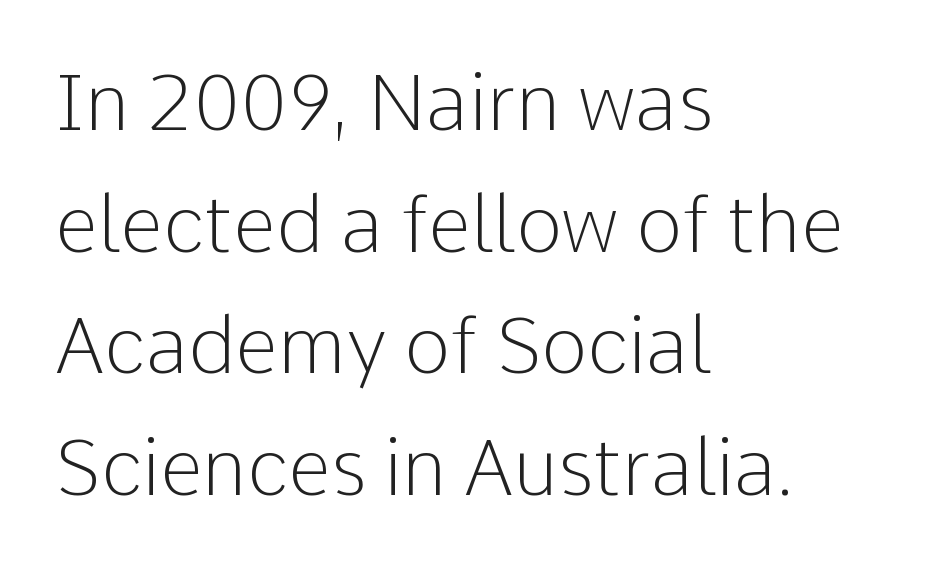
Q: Is the text bold? A: No.
Q: Is the text italic (slanted)? A: No, it is upright.
Q: Is the typeface a serif or a sans-serif typeface? A: Sans-serif.
Q: Is the text underlined? A: No.
Q: How is the paragraph aligned? A: Left-aligned.
Q: Is the spacing between letters normal or unusually wide? A: Normal.
Q: Is the spacing between lines tight, normal or loose? A: Normal.
Q: Width (condensed, normal, or wide)? A: Normal.
Q: Stroke contrast? A: Low.
Q: x-height? A: Medium.
Q: Monospaced? A: No.
